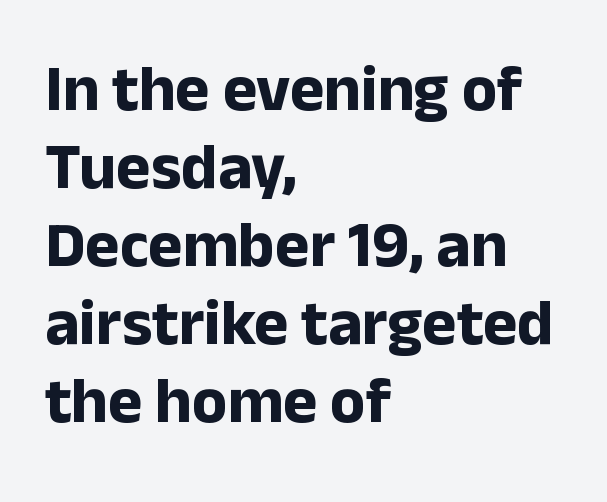
Q: Is the text bold? A: Yes.
Q: Is the text italic (slanted)? A: No, it is upright.
Q: Is the typeface a serif or a sans-serif typeface? A: Sans-serif.
Q: Is the text underlined? A: No.
Q: How is the paragraph aligned? A: Left-aligned.
Q: Is the spacing between letters normal or unusually wide? A: Normal.
Q: Width (condensed, normal, or wide)? A: Normal.
Q: Stroke contrast? A: Low.
Q: x-height? A: Medium.
Q: Monospaced? A: No.
